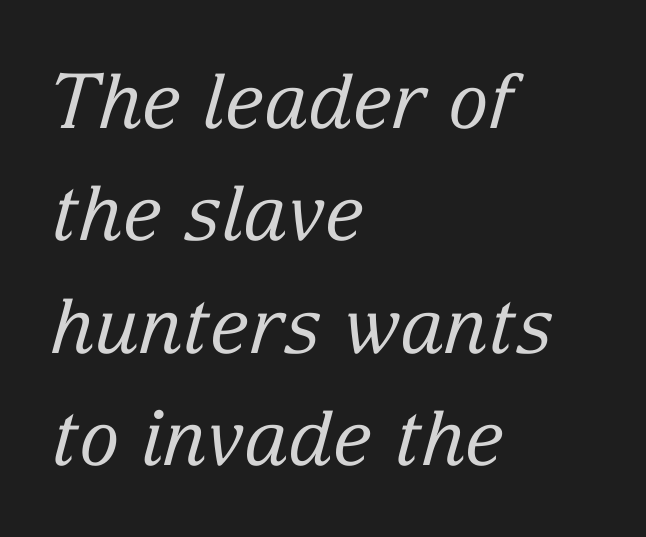
The image shows 76 px regular-weight serif type, italic (leaning right); set left-aligned, normal line spacing (1.48x), normal letter spacing, not underlined; low stroke contrast and a medium x-height.
